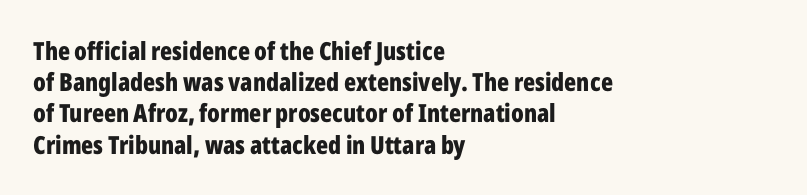
The image shows 25 px bold type, upright; set left-aligned, normal line spacing (1.25x), normal letter spacing, not underlined.
